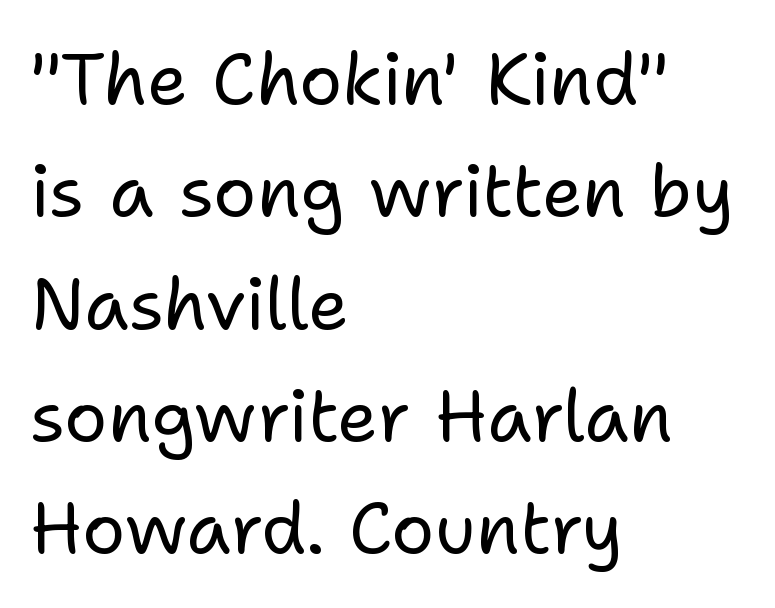
A typesetter would call this proportional, since set widths differ per character. Check the space under the baseline: it is left empty. Glyph-to-glyph distance matches everyday printed text. Reading down the block, your eye returns to a fixed left position each line. Quick note: interline space is typical.
